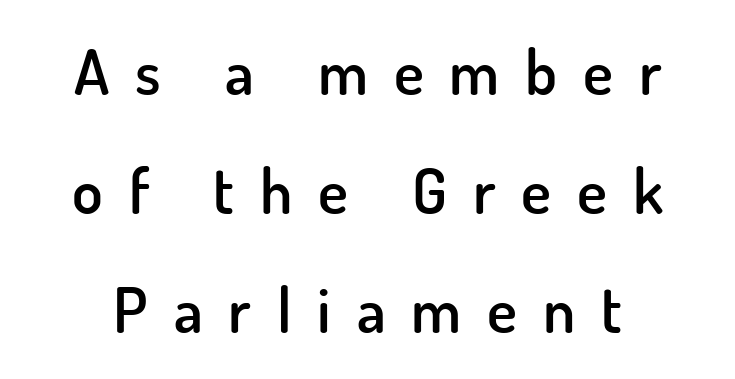
Q: Is the text bold? A: Semi-bold.
Q: Is the text italic (slanted)? A: No, it is upright.
Q: Is the typeface a serif or a sans-serif typeface? A: Sans-serif.
Q: Is the text underlined? A: No.
Q: Is the spacing between letters normal or unusually wide? A: Unusually wide.
Q: Width (condensed, normal, or wide)? A: Normal.
Q: Stroke contrast? A: Low.
Q: x-height? A: Small.
Q: Monospaced? A: No.
